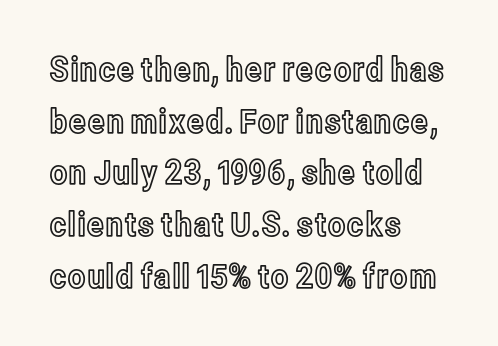
Q: Is the text italic (slanted)? A: No, it is upright.
Q: Is the text underlined? A: No.
Q: How is the paragraph aligned? A: Left-aligned.
Q: Is the spacing between letters normal or unusually wide? A: Normal.
Q: Is the spacing between lines tight, normal or loose? A: Normal.
Q: Width (condensed, normal, or wide)? A: Condensed.
Q: x-height? A: Medium.
Q: Monospaced? A: No.
